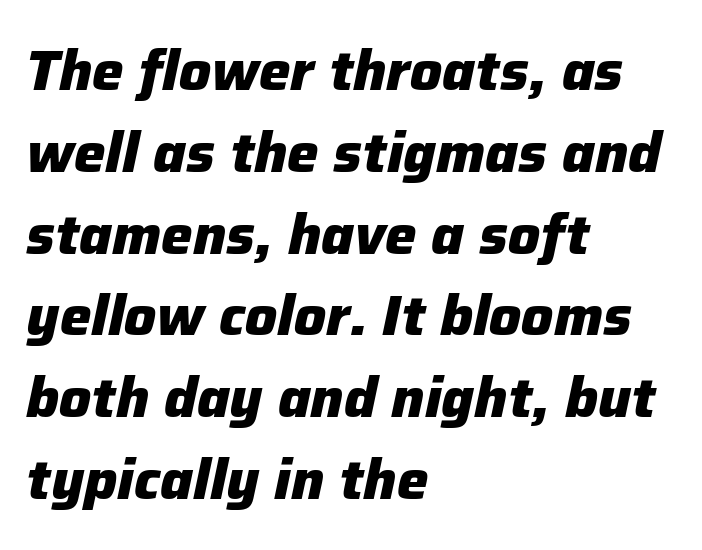
Students, this is bold: see how much ink each stroke carries. Glance below the letters and you will spot only blank space. Looks like regular typesetting: each glyph gets only the width it needs. Is there much room between lines? A standard amount, neither cramped nor airy. Letter spacing: default.
